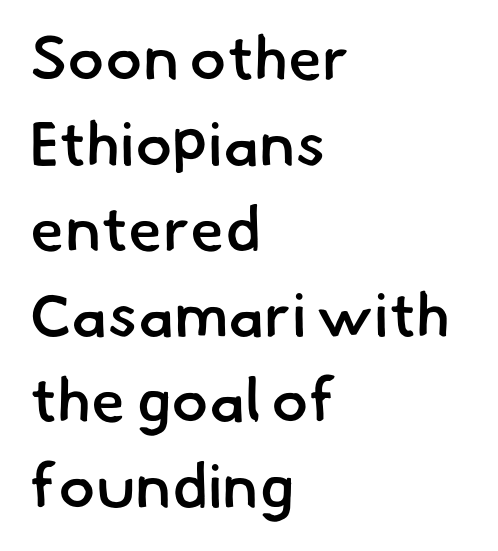
{"serif": "no", "bold": "semi", "weight": "semibold", "width": "normal", "stroke_contrast": "low", "x_height": "small", "monospaced": "no", "underline": "no", "align": "left", "line_spacing": "normal", "line_spacing_ratio": 1.38, "letter_spacing": "normal", "letter_spacing_em": 0.0, "glyph_px": 62}
